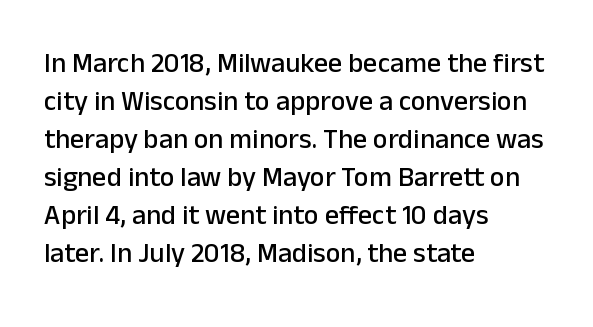
Q: Is the text italic (slanted)? A: No, it is upright.
Q: Is the typeface a serif or a sans-serif typeface? A: Sans-serif.
Q: Is the text underlined? A: No.
Q: How is the paragraph aligned? A: Left-aligned.
Q: Is the spacing between letters normal or unusually wide? A: Normal.
Q: Is the spacing between lines tight, normal or loose? A: Normal.
Q: Width (condensed, normal, or wide)? A: Normal.
Q: Stroke contrast? A: Low.
Q: x-height? A: Medium.
Q: Monospaced? A: No.
